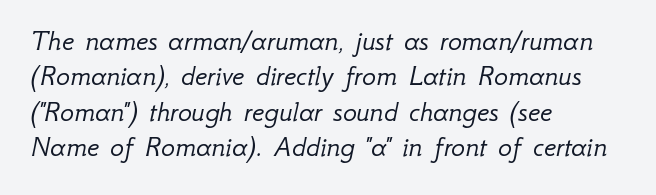
Q: Is the text bold? A: No.
Q: Is the text italic (slanted)? A: Yes, it leans right by about 12 degrees.
Q: Is the text underlined? A: No.
Q: How is the paragraph aligned? A: Left-aligned.
Q: Is the spacing between letters normal or unusually wide? A: Normal.
Q: Width (condensed, normal, or wide)? A: Normal.
Q: Stroke contrast? A: Low.
Q: x-height? A: Small.
Q: Monospaced? A: No.
